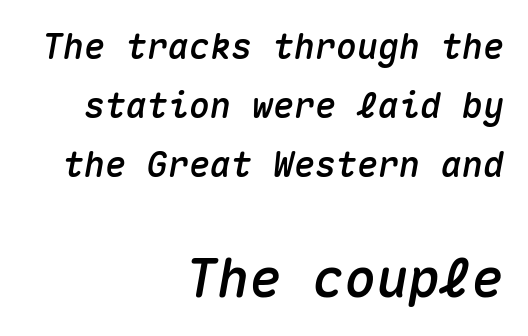
{"italic": "yes", "lean": "right", "slant_degrees": 10, "width": "normal", "stroke_contrast": "medium", "x_height": "medium", "monospaced": "yes", "underline": "no", "align": "right", "line_spacing": "normal", "line_spacing_ratio": 1.68, "letter_spacing": "normal", "letter_spacing_em": 0.0, "larger_block": "second", "size_ratio": 1.51, "glyph_px": 53}
